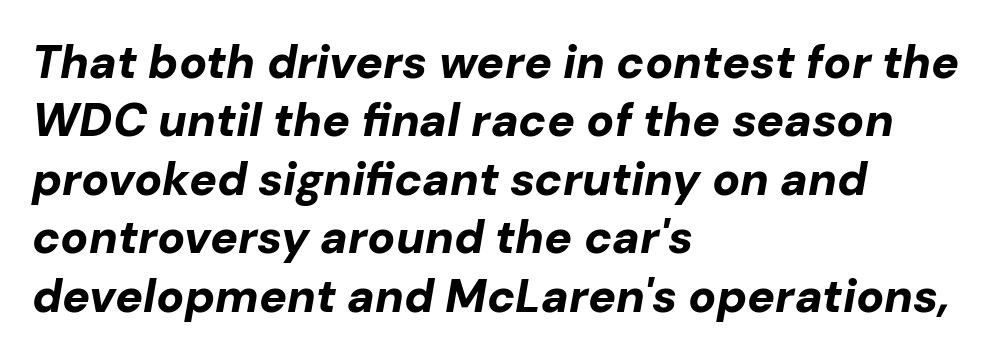
The image shows 46 px bold type, italic (leaning right); set left-aligned, normal line spacing (1.27x), normal letter spacing, not underlined; low stroke contrast and a medium x-height.
